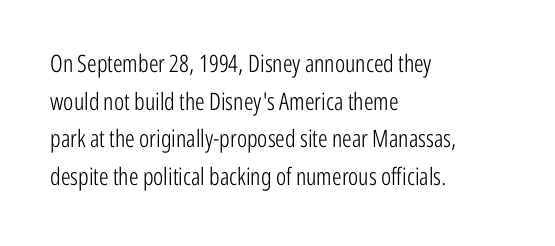
{"italic": "no", "bold": "no", "underline": "no", "align": "left", "line_spacing": "normal", "line_spacing_ratio": 1.57, "letter_spacing": "normal", "letter_spacing_em": 0.0, "glyph_px": 24}
